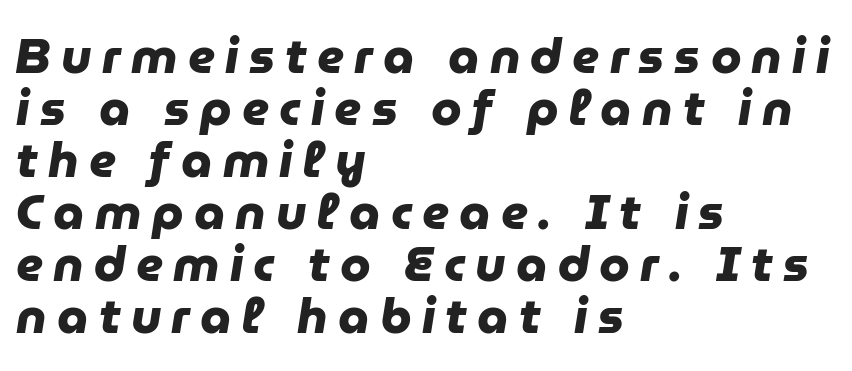
Q: Is the text bold? A: Yes.
Q: Is the typeface a serif or a sans-serif typeface? A: Sans-serif.
Q: Is the text underlined? A: No.
Q: How is the paragraph aligned? A: Left-aligned.
Q: Is the spacing between letters normal or unusually wide? A: Unusually wide.
Q: Is the spacing between lines tight, normal or loose? A: Tight.
Q: Width (condensed, normal, or wide)? A: Normal.
Q: Stroke contrast? A: Low.
Q: x-height? A: Medium.
Q: Monospaced? A: No.
